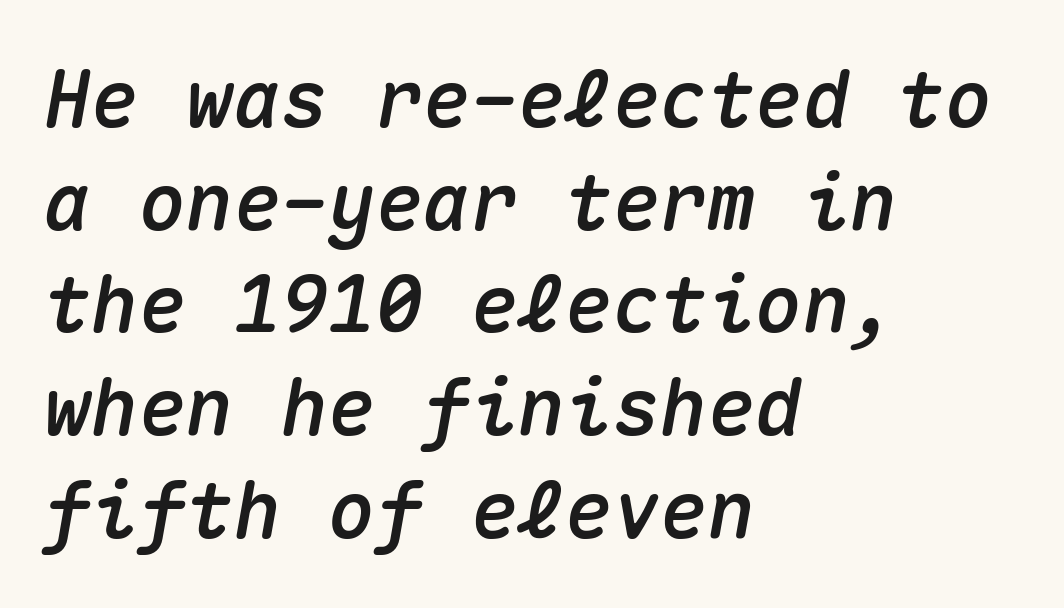
Q: Is the text italic (slanted)? A: Yes, it leans right by about 10 degrees.
Q: Is the text underlined? A: No.
Q: How is the paragraph aligned? A: Left-aligned.
Q: Is the spacing between letters normal or unusually wide? A: Normal.
Q: Is the spacing between lines tight, normal or loose? A: Normal.
Q: Width (condensed, normal, or wide)? A: Normal.
Q: Stroke contrast? A: Medium.
Q: x-height? A: Medium.
Q: Monospaced? A: Yes.
